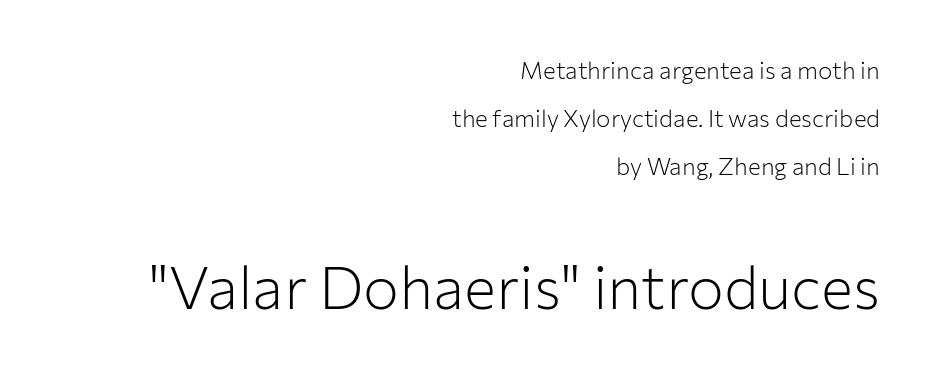
Proportional: the letters do not fall into vertical columns. Layout note: lines flush right. No extra ink here — the face is not bold. Rows of type keep a wide berth in the vertical direction. Rule under the text: the space is simply empty. Compared with typical body copy, the letter spacing here is the same.
